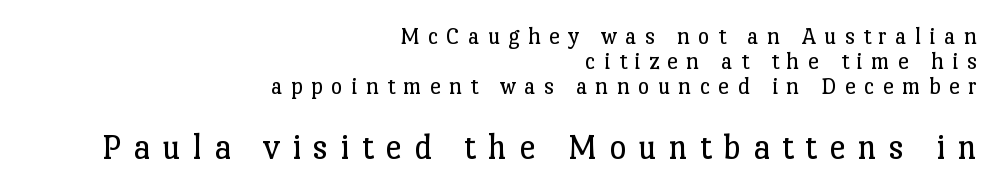
{"serif": "yes", "italic": "no", "bold": "no", "weight": "regular", "width": "normal", "stroke_contrast": "low", "x_height": "medium", "monospaced": "no", "underline": "no", "align": "right", "line_spacing": "tight", "line_spacing_ratio": 1.01, "letter_spacing": "wide", "letter_spacing_em": 0.32, "larger_block": "second", "size_ratio": 1.48, "glyph_px": 37}
